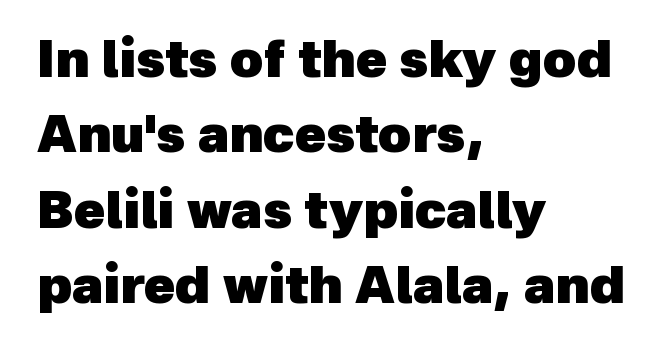
{"serif": "no", "bold": "yes", "weight": "heavy", "width": "normal", "x_height": "medium", "monospaced": "no", "underline": "no", "align": "left", "line_spacing": "normal", "line_spacing_ratio": 1.48, "letter_spacing": "normal", "letter_spacing_em": 0.0, "glyph_px": 51}
